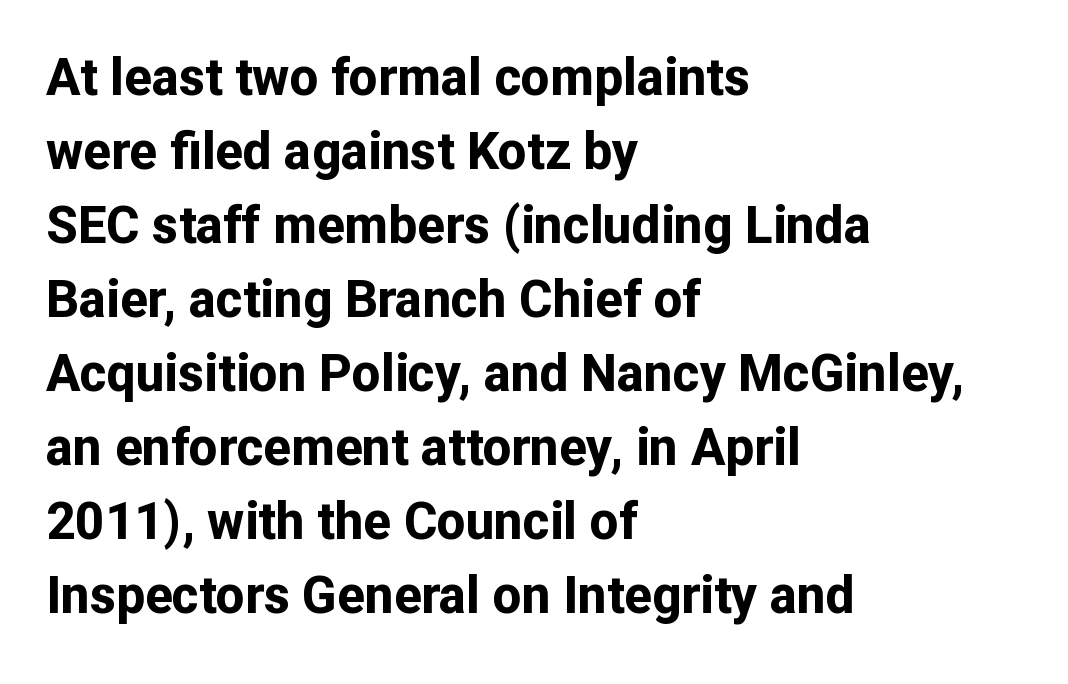
{"serif": "no", "italic": "no", "bold": "yes", "weight": "bold", "width": "normal", "stroke_contrast": "low", "x_height": "medium", "monospaced": "no", "underline": "no", "align": "left", "line_spacing": "normal", "line_spacing_ratio": 1.45, "letter_spacing": "normal", "letter_spacing_em": 0.0, "glyph_px": 51}
